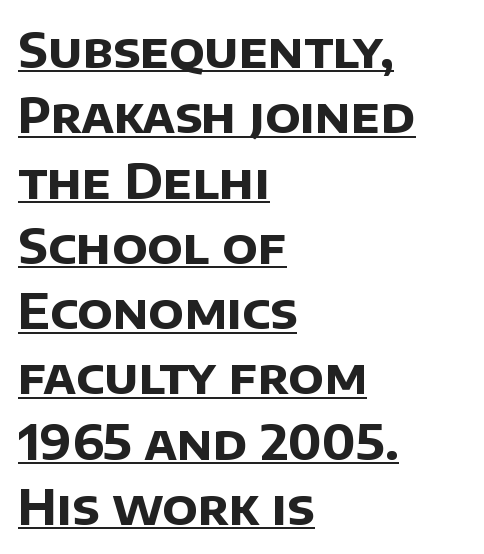
{"serif": "no", "bold": "yes", "weight": "bold", "width": "normal", "stroke_contrast": "low", "x_height": "large", "monospaced": "no", "underline": "yes", "align": "left", "line_spacing": "normal", "line_spacing_ratio": 1.36, "letter_spacing": "normal", "letter_spacing_em": 0.0, "glyph_px": 48}
